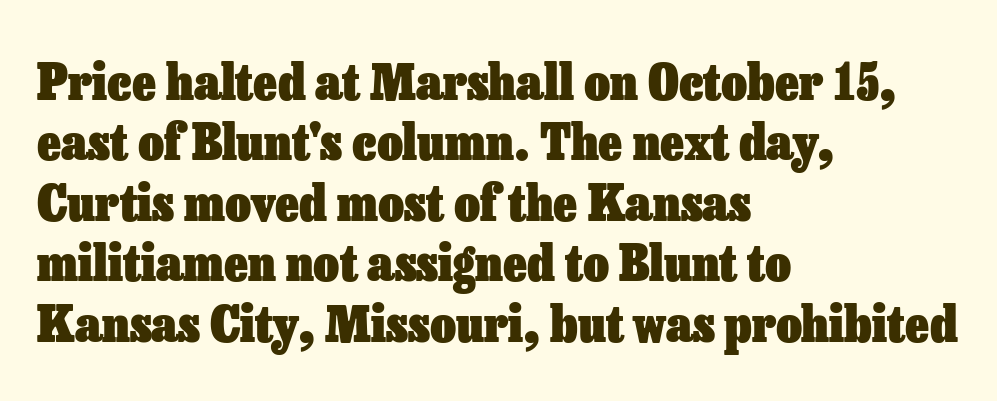
{"italic": "no", "bold": "yes", "weight": "heavy", "width": "normal", "stroke_contrast": "low", "x_height": "medium", "monospaced": "no", "underline": "no", "align": "left", "line_spacing_ratio": 1.21, "letter_spacing": "normal", "letter_spacing_em": 0.0, "glyph_px": 50}
